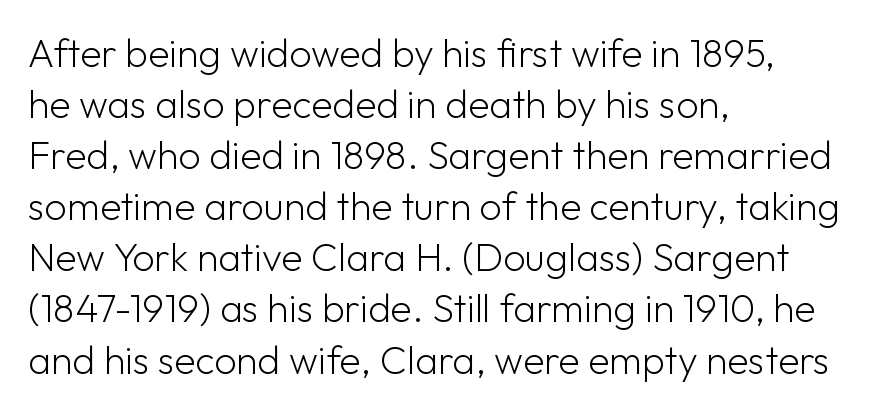
The image shows 39 px light sans-serif type, upright; set left-aligned, normal line spacing (1.31x), normal letter spacing, not underlined; low stroke contrast and a medium x-height.
